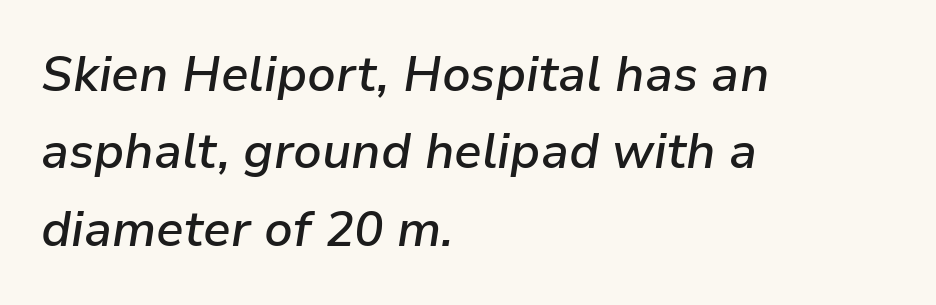
Q: Is the text bold? A: Semi-bold.
Q: Is the text italic (slanted)? A: Yes, it leans right by about 9 degrees.
Q: Is the text underlined? A: No.
Q: How is the paragraph aligned? A: Left-aligned.
Q: Is the spacing between letters normal or unusually wide? A: Normal.
Q: Is the spacing between lines tight, normal or loose? A: Normal.
Q: Width (condensed, normal, or wide)? A: Normal.
Q: Stroke contrast? A: Low.
Q: x-height? A: Medium.
Q: Monospaced? A: No.
